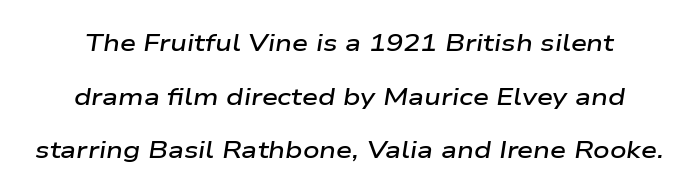
The image shows 23 px text type, italic (leaning right); set loose line spacing (2.33x), normal letter spacing, not underlined.
